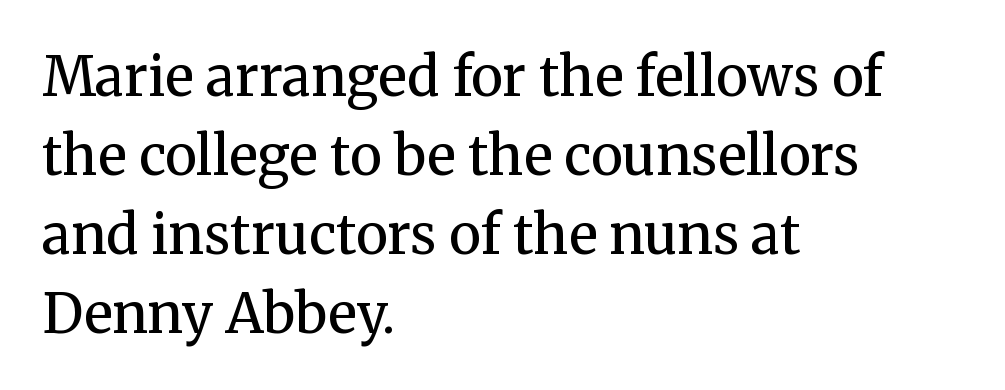
Q: Is the text bold? A: No.
Q: Is the text italic (slanted)? A: No, it is upright.
Q: Is the typeface a serif or a sans-serif typeface? A: Serif.
Q: Is the text underlined? A: No.
Q: How is the paragraph aligned? A: Left-aligned.
Q: Is the spacing between letters normal or unusually wide? A: Normal.
Q: Is the spacing between lines tight, normal or loose? A: Normal.
Q: Width (condensed, normal, or wide)? A: Normal.
Q: Stroke contrast? A: Medium.
Q: x-height? A: Medium.
Q: Monospaced? A: No.
